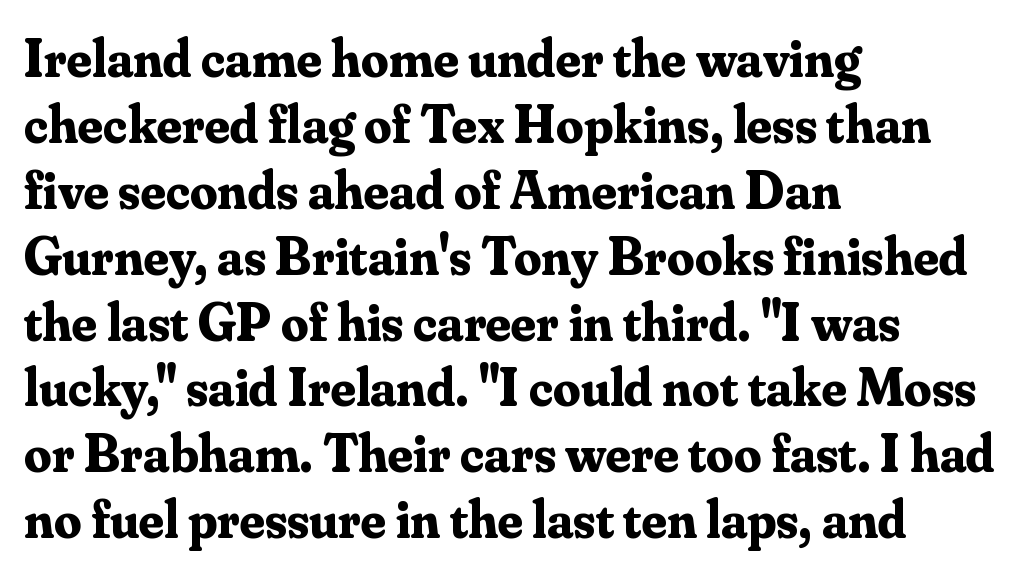
Q: Is the text bold? A: Yes.
Q: Is the text italic (slanted)? A: No, it is upright.
Q: Is the typeface a serif or a sans-serif typeface? A: Serif.
Q: Is the text underlined? A: No.
Q: How is the paragraph aligned? A: Left-aligned.
Q: Is the spacing between letters normal or unusually wide? A: Normal.
Q: Width (condensed, normal, or wide)? A: Normal.
Q: Stroke contrast? A: Medium.
Q: x-height? A: Small.
Q: Monospaced? A: No.
